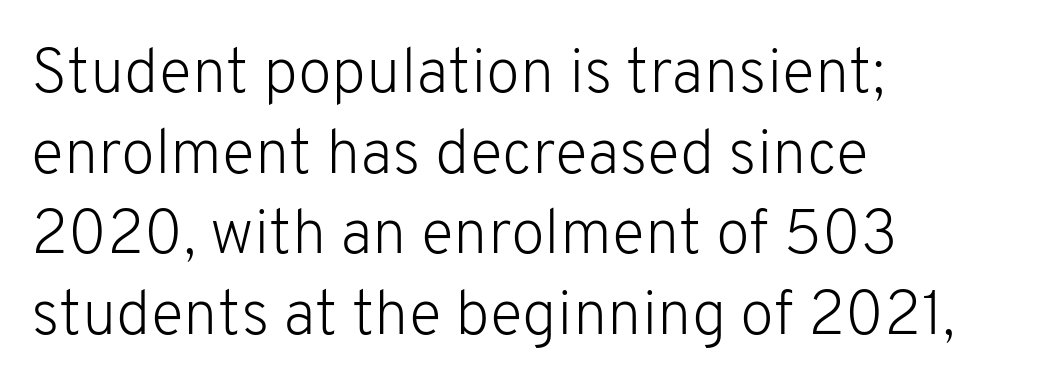
Q: Is the text bold? A: No.
Q: Is the text italic (slanted)? A: No, it is upright.
Q: Is the typeface a serif or a sans-serif typeface? A: Sans-serif.
Q: Is the text underlined? A: No.
Q: How is the paragraph aligned? A: Left-aligned.
Q: Is the spacing between letters normal or unusually wide? A: Normal.
Q: Is the spacing between lines tight, normal or loose? A: Normal.
Q: Width (condensed, normal, or wide)? A: Normal.
Q: Stroke contrast? A: Low.
Q: x-height? A: Medium.
Q: Monospaced? A: No.
